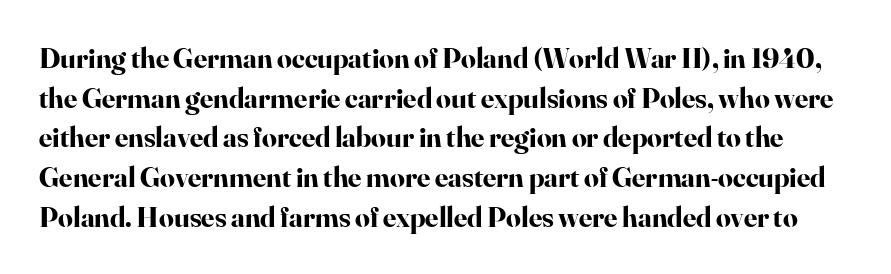
Q: Is the text bold? A: Yes.
Q: Is the text italic (slanted)? A: No, it is upright.
Q: Is the typeface a serif or a sans-serif typeface? A: Serif.
Q: Is the text underlined? A: No.
Q: Is the spacing between letters normal or unusually wide? A: Normal.
Q: Is the spacing between lines tight, normal or loose? A: Normal.
Q: Width (condensed, normal, or wide)? A: Normal.
Q: Stroke contrast? A: High.
Q: x-height? A: Small.
Q: Monospaced? A: No.
